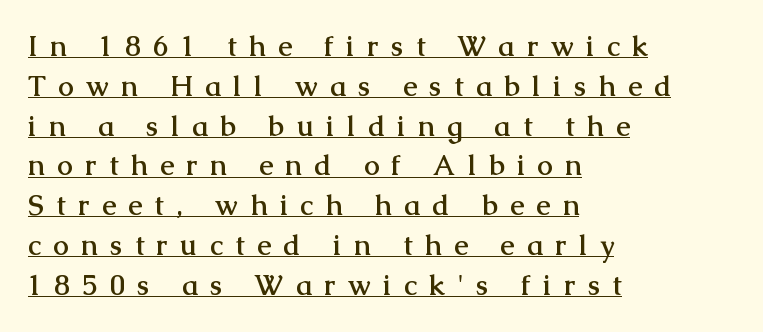
Q: Is the text bold? A: Yes.
Q: Is the text italic (slanted)? A: No, it is upright.
Q: Is the typeface a serif or a sans-serif typeface? A: Serif.
Q: Is the text underlined? A: Yes.
Q: How is the paragraph aligned? A: Left-aligned.
Q: Is the spacing between letters normal or unusually wide? A: Unusually wide.
Q: Is the spacing between lines tight, normal or loose? A: Normal.
Q: Width (condensed, normal, or wide)? A: Normal.
Q: Stroke contrast? A: Medium.
Q: x-height? A: Medium.
Q: Monospaced? A: No.
